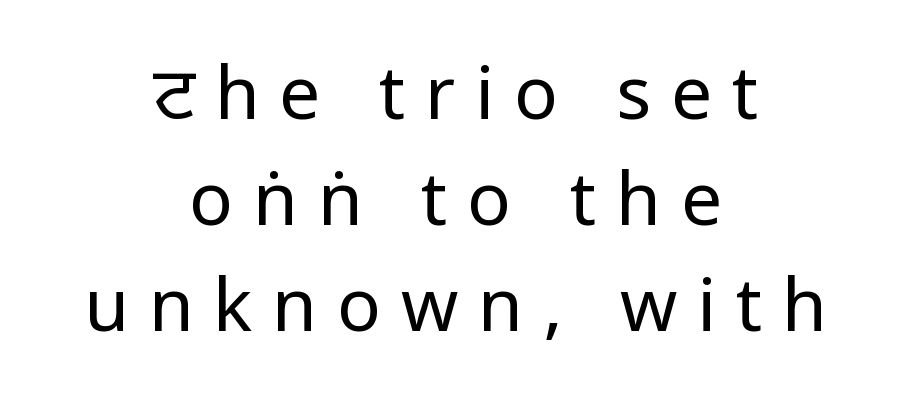
The image shows 73 px regular-weight, condensed sans-serif type, upright; set centered, normal line spacing (1.45x), unusually wide letter spacing (+0.27 em), not underlined; low stroke contrast.
